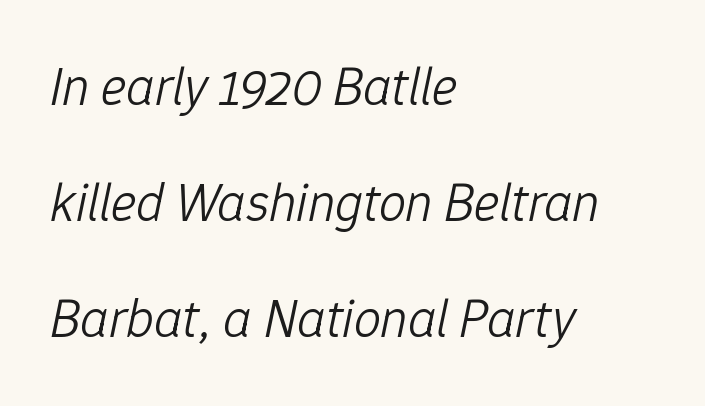
The image shows 54 px light type, italic (leaning right); set left-aligned, loose line spacing (2.15x), normal letter spacing, not underlined; low stroke contrast and a medium x-height.
